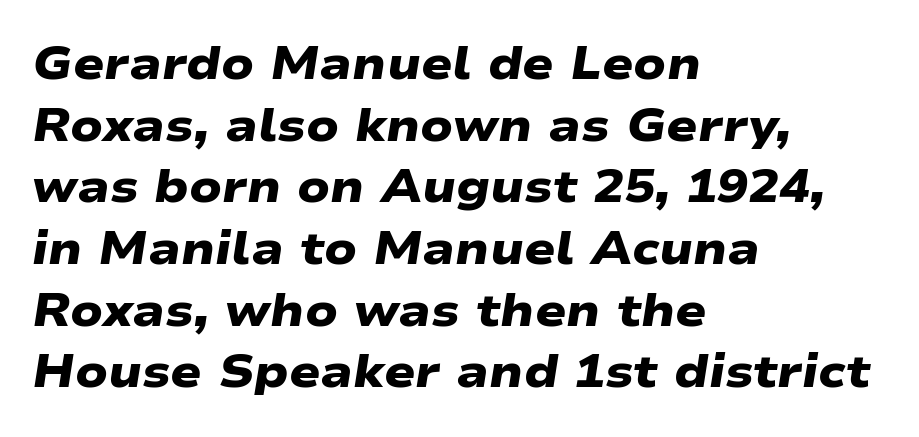
Q: Is the text bold? A: Yes.
Q: Is the typeface a serif or a sans-serif typeface? A: Sans-serif.
Q: Is the text underlined? A: No.
Q: How is the paragraph aligned? A: Left-aligned.
Q: Is the spacing between letters normal or unusually wide? A: Normal.
Q: Is the spacing between lines tight, normal or loose? A: Normal.
Q: Width (condensed, normal, or wide)? A: Wide.
Q: Stroke contrast? A: Low.
Q: x-height? A: Medium.
Q: Monospaced? A: No.
